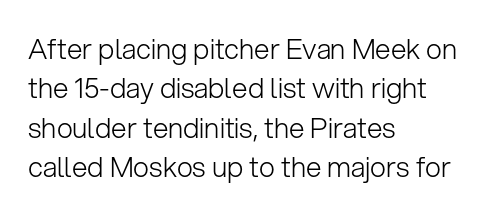
The image shows 28 px light sans-serif type, upright; set left-aligned, normal line spacing (1.41x), normal letter spacing, not underlined; low stroke contrast and a medium x-height.
